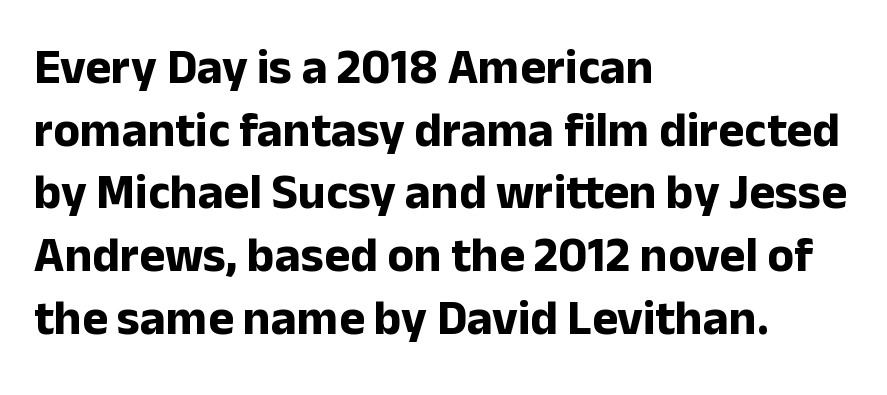
Q: Is the text bold? A: Yes.
Q: Is the text italic (slanted)? A: No, it is upright.
Q: Is the typeface a serif or a sans-serif typeface? A: Sans-serif.
Q: Is the text underlined? A: No.
Q: How is the paragraph aligned? A: Left-aligned.
Q: Is the spacing between letters normal or unusually wide? A: Normal.
Q: Is the spacing between lines tight, normal or loose? A: Normal.
Q: Width (condensed, normal, or wide)? A: Normal.
Q: Stroke contrast? A: Low.
Q: x-height? A: Medium.
Q: Monospaced? A: No.
